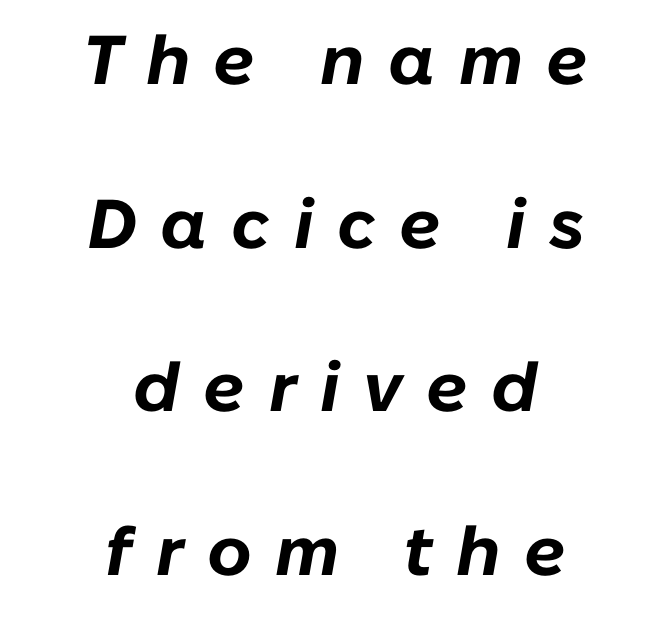
Q: Is the text bold? A: Yes.
Q: Is the text italic (slanted)? A: Yes, it leans right by about 10 degrees.
Q: Is the text underlined? A: No.
Q: How is the paragraph aligned? A: Centered.
Q: Is the spacing between letters normal or unusually wide? A: Unusually wide.
Q: Is the spacing between lines tight, normal or loose? A: Loose.
Q: Width (condensed, normal, or wide)? A: Normal.
Q: Stroke contrast? A: Low.
Q: x-height? A: Medium.
Q: Monospaced? A: No.
